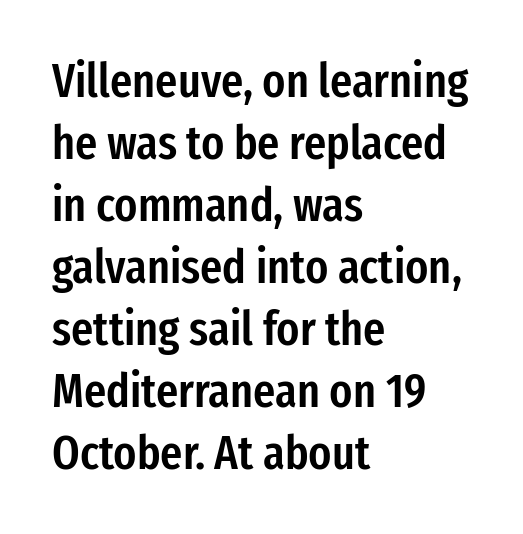
The image shows 48 px semibold, condensed sans-serif type, upright; set left-aligned, normal line spacing (1.29x), normal letter spacing, not underlined; low stroke contrast and a medium x-height.
